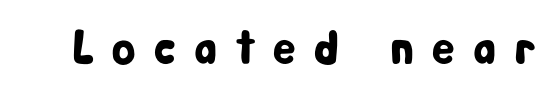
The image shows 48 px condensed sans-serif type, upright; set unusually wide letter spacing (+0.38 em), not underlined; low stroke contrast and a medium x-height.
